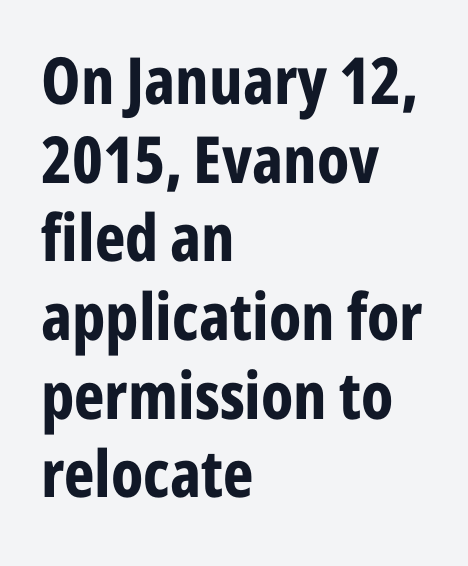
Q: Is the text bold? A: Yes.
Q: Is the text italic (slanted)? A: No, it is upright.
Q: Is the typeface a serif or a sans-serif typeface? A: Sans-serif.
Q: Is the text underlined? A: No.
Q: How is the paragraph aligned? A: Left-aligned.
Q: Is the spacing between letters normal or unusually wide? A: Normal.
Q: Width (condensed, normal, or wide)? A: Condensed.
Q: Stroke contrast? A: Low.
Q: x-height? A: Medium.
Q: Monospaced? A: No.
